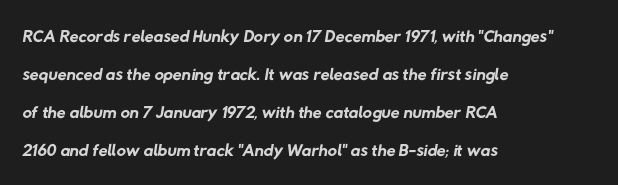
The image shows 26 px text type; set left-aligned, normal line spacing (1.46x), normal letter spacing, not underlined.
